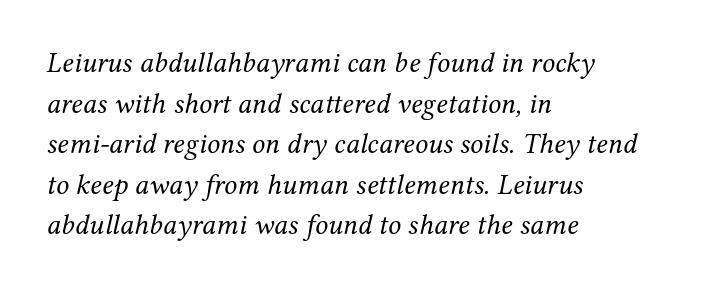
The image shows 29 px regular-weight serif type, italic (leaning right); set left-aligned, normal line spacing (1.4x), normal letter spacing, not underlined; medium stroke contrast and a medium x-height.
